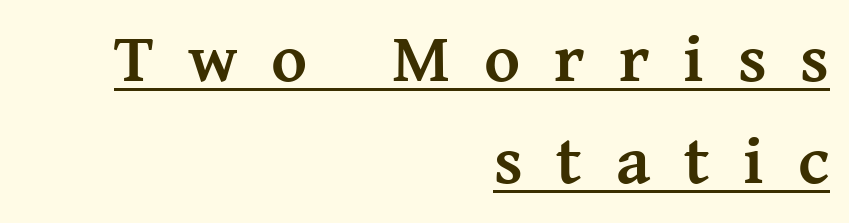
The designer went with a serif here, giving each stem small feet. In terms of posture, this sample is upright. In designer terms, the underline attribute is active on this setting. Notice how thick the strokes are: this is what a full bold looks like. Honestly, the letter spacing is so wide it's the main thing you notice. Normally led — the rows are evenly, conventionally spaced.
